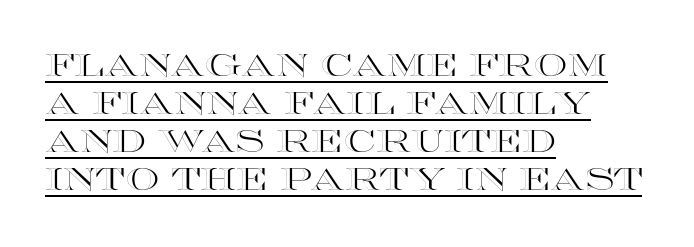
The image shows 30 px wide type, upright; set left-aligned, normal line spacing (1.27x), normal letter spacing, underlined; a large x-height.
